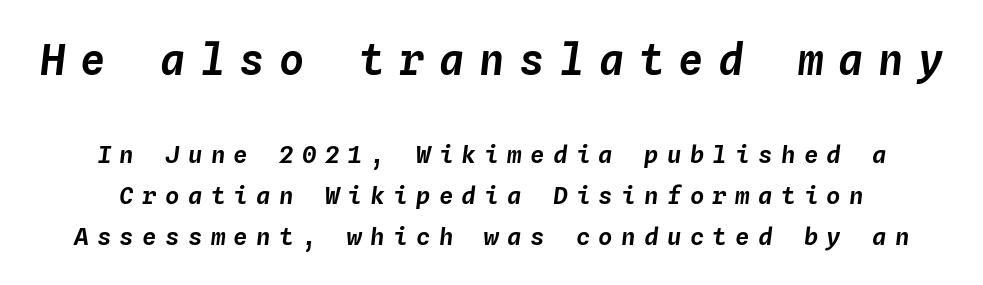
In this sample the first text group is rendered at the bigger scale. The letterforms stand isolated, each surrounded by extra space. Beneath every word, the page is bare. Notice how descenders clear the ascenders below comfortably — that's standard leading. Yep, that's italic — everything's leaning.
